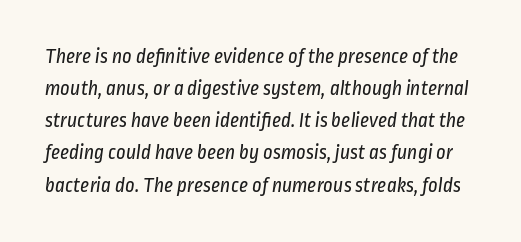
{"bold": "no", "underline": "no", "line_spacing": "normal", "line_spacing_ratio": 1.53, "letter_spacing": "normal", "letter_spacing_em": 0.0, "glyph_px": 21}
